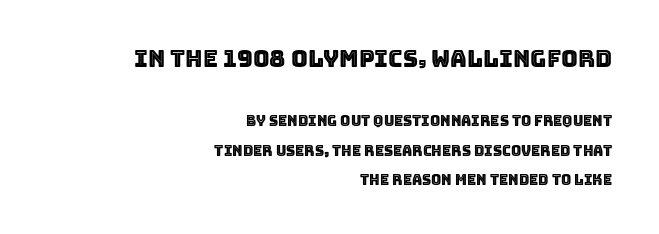
Posture: vertical. Interline gaps are noticeably wide in this sample. Here the glyphs are tracked normally, forming tight word shapes. Here the first block reads like a headline and the second like body copy. One-word summary of the alignment: right.
